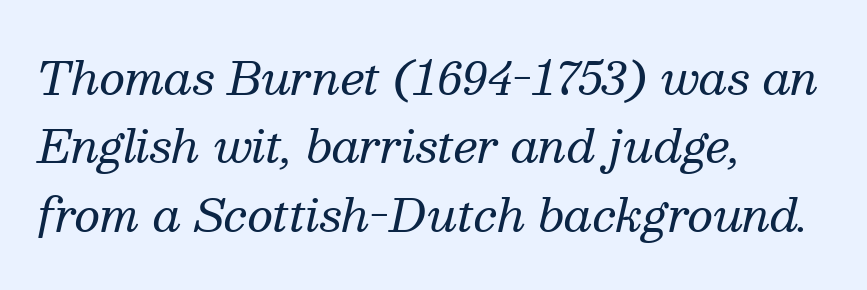
Q: Is the text bold? A: No.
Q: Is the text italic (slanted)? A: Yes, it leans right by about 13 degrees.
Q: Is the typeface a serif or a sans-serif typeface? A: Serif.
Q: Is the text underlined? A: No.
Q: How is the paragraph aligned? A: Left-aligned.
Q: Is the spacing between letters normal or unusually wide? A: Normal.
Q: Is the spacing between lines tight, normal or loose? A: Normal.
Q: Width (condensed, normal, or wide)? A: Normal.
Q: Stroke contrast? A: Medium.
Q: x-height? A: Medium.
Q: Monospaced? A: No.
